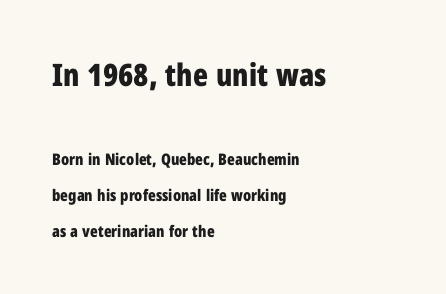
Q: Is the text bold? A: Yes.
Q: Is the text italic (slanted)? A: No, it is upright.
Q: Is the typeface a serif or a sans-serif typeface? A: Sans-serif.
Q: Is the text underlined? A: No.
Q: How is the paragraph aligned? A: Left-aligned.
Q: Is the spacing between letters normal or unusually wide? A: Normal.
Q: Is the spacing between lines tight, normal or loose? A: Loose.
Q: Which block of text is set in a larger size, the first (top) or the second (bottom)? A: The first (top) one.
Q: Width (condensed, normal, or wide)? A: Condensed.
Q: Stroke contrast? A: Low.
Q: x-height? A: Medium.
Q: Monospaced? A: No.
